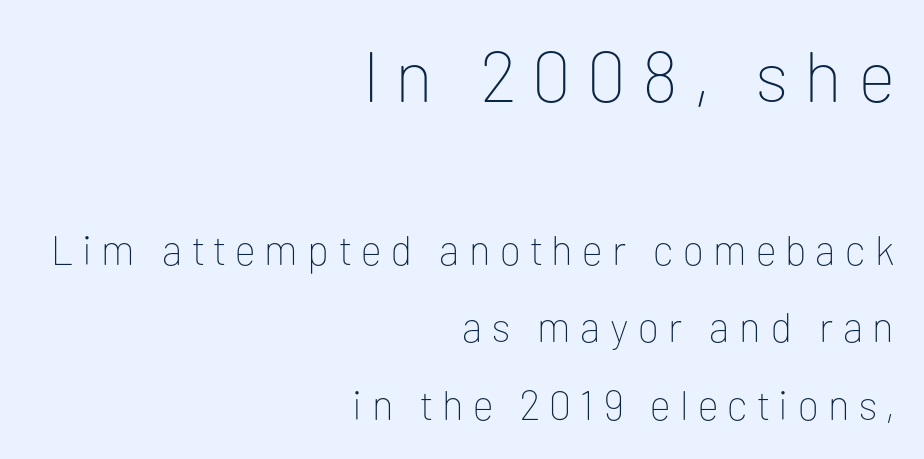
{"serif": "no", "italic": "no", "bold": "no", "weight": "thin", "width": "normal", "stroke_contrast": "low", "x_height": "medium", "monospaced": "no", "underline": "no", "align": "right", "line_spacing_ratio": 1.89, "letter_spacing": "wide", "letter_spacing_em": 0.23, "larger_block": "first", "size_ratio": 1.76, "glyph_px": 72}
